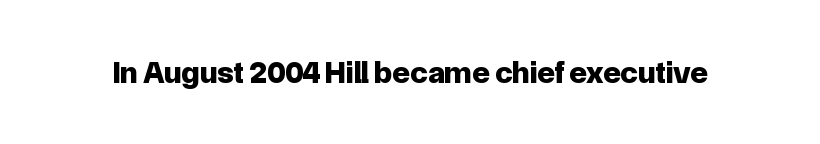
Do the characters align in a grid? No, the font is proportional. The strokes are fattened all the way to bold. The specimen omits any rule beneath the text block's lines. Words appear dense and cohesive because spacing is normal.
